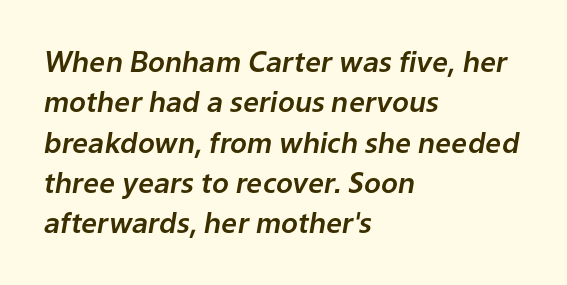
Just letters on the line, the space beneath them empty. A student would call this left alignment; a typographer would say flush left, rag right. The tracking reads as untouched default to a designer's eye. This sample has the flowing, uneven cadence of proportional lettering. A normal amount of white space separates one row of letters from the next. Rendered with sloped, italic letterforms.
